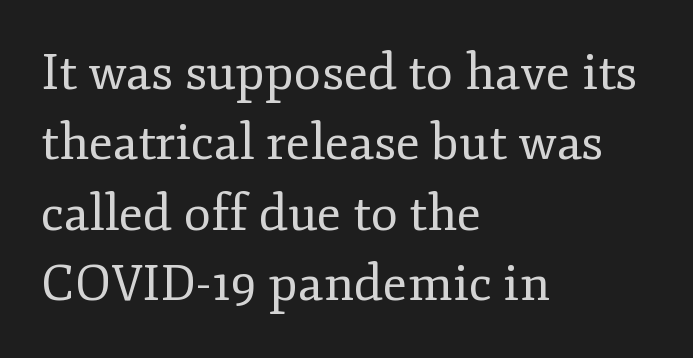
Varying glyph widths throughout — classic text-font behaviour. A typesetter would call this leading conventional body-copy spacing. Counters stay open thanks to moderate or lighter strokes. Casual observation: everything's shoved over to the left.
